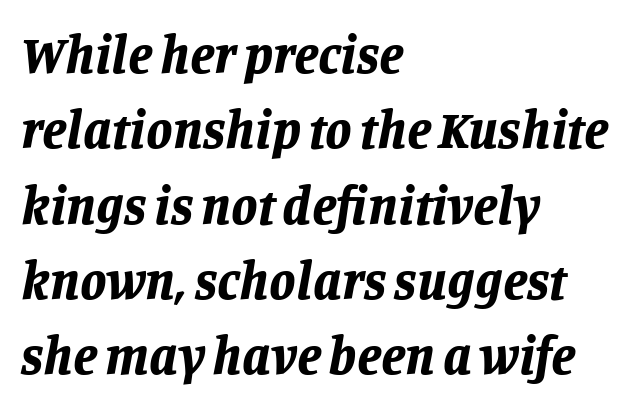
{"italic": "yes", "lean": "right", "slant_degrees": 11, "bold": "yes", "weight": "bold", "width": "normal", "stroke_contrast": "low", "x_height": "large", "monospaced": "no", "underline": "no", "align": "left", "line_spacing": "normal", "line_spacing_ratio": 1.42, "letter_spacing": "normal", "letter_spacing_em": 0.0, "glyph_px": 53}
